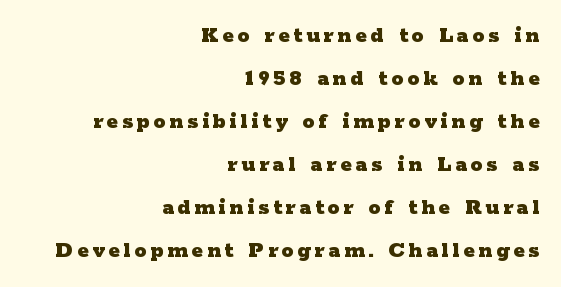
The image shows 24 px bold type, upright; set right-aligned, line spacing 1.79x, not underlined.
